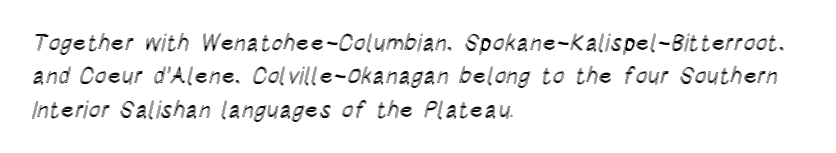
Q: Is the text italic (slanted)? A: Yes.
Q: Is the text underlined? A: No.
Q: How is the paragraph aligned? A: Left-aligned.
Q: Is the spacing between letters normal or unusually wide? A: Normal.
Q: Is the spacing between lines tight, normal or loose? A: Normal.
